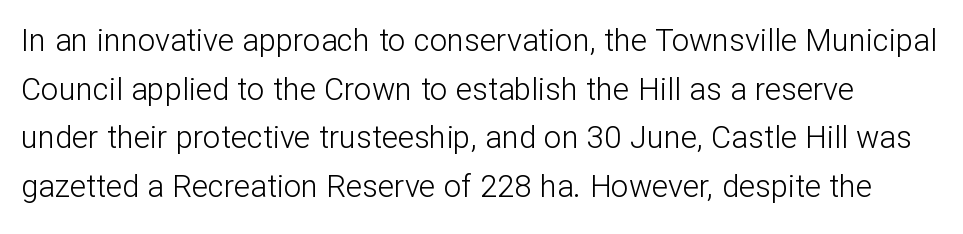
The image shows 31 px light sans-serif type, upright; set normal line spacing (1.57x), normal letter spacing, not underlined; low stroke contrast and a medium x-height.
